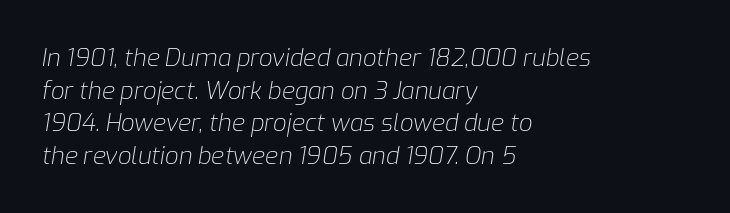
No word sits above an underline. Is the stroke heavy? The answer is a plain regular-or-lighter. This rendering leaves character spacing at its baseline value. The font's italic variant was chosen for this text. The lines are quadded left. Interline gaps are of average width in this sample.
